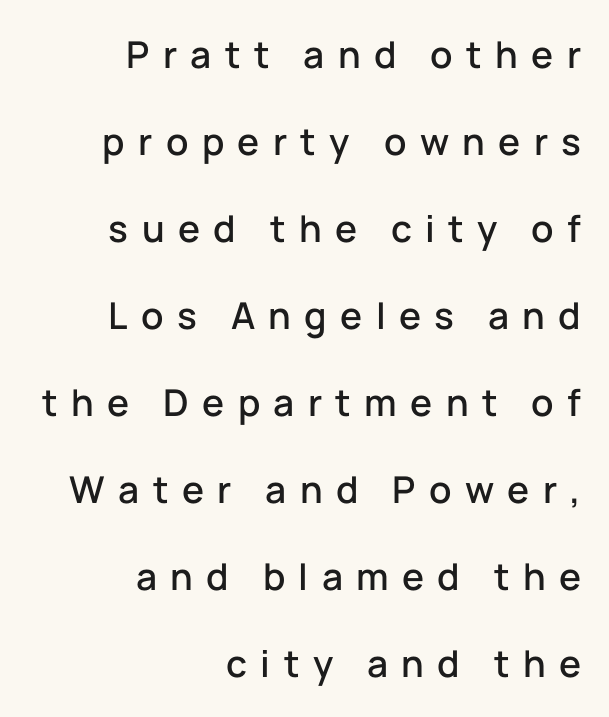
Clear beneath every line of the passage. Right-aligned paragraph, ragged on the left. Spacing verdict: proportional, widths tailored to each character. Honestly, the letter spacing is so wide it's the main thing you notice.
